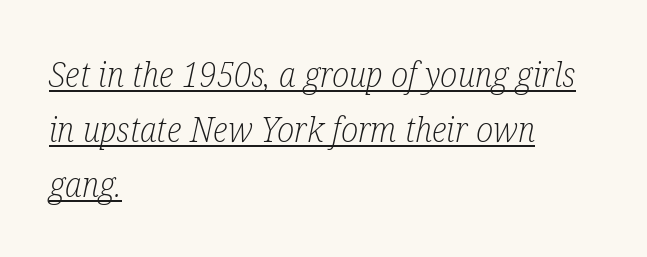
The image shows 35 px light, condensed serif type, italic (leaning right); set left-aligned, normal line spacing (1.57x), normal letter spacing, underlined; low stroke contrast and a medium x-height.
